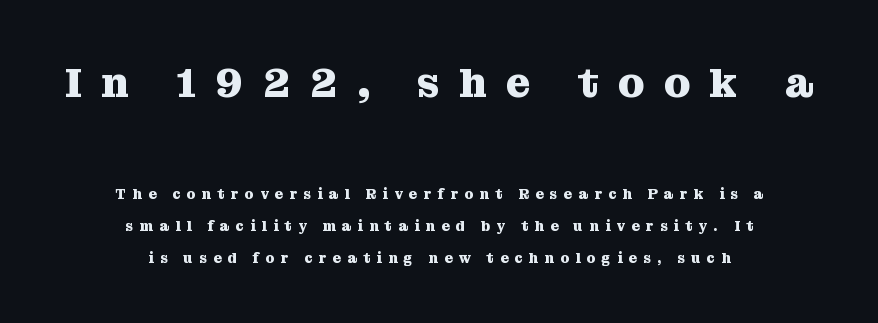
The image shows 42 px heavy serif type, upright; set centered, loose line spacing (2.29x), unusually wide letter spacing (+0.46 em), not underlined; the first (top) block is 3.0x larger; medium stroke contrast and a medium x-height.
